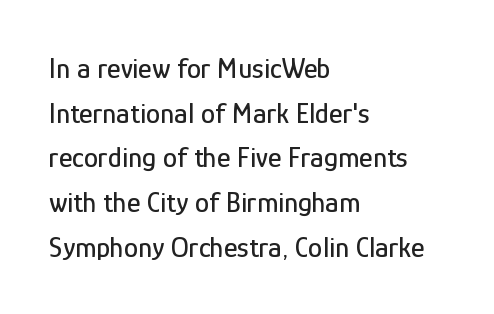
{"serif": "no", "italic": "no", "width": "condensed", "stroke_contrast": "low", "x_height": "medium", "monospaced": "no", "underline": "no", "align": "left", "line_spacing": "normal", "line_spacing_ratio": 1.54, "letter_spacing": "normal", "letter_spacing_em": 0.0, "glyph_px": 29}
